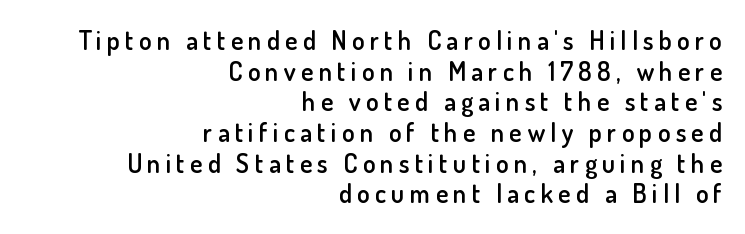
The image shows 26 px text type, upright; set right-aligned, line spacing 1.18x, unusually wide letter spacing (+0.2 em), not underlined.
